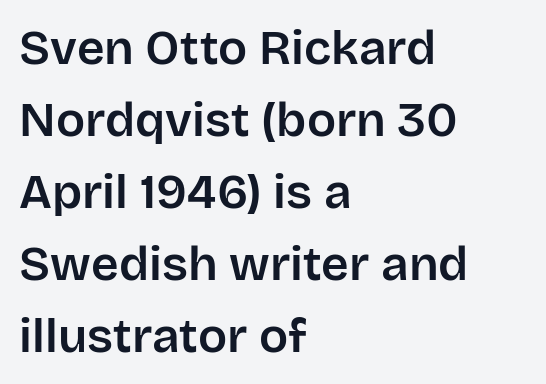
Caption: standard tracking, unaltered. Notice how the stems are strictly vertical — no italics here. Underline: absent. The block of text has a typical density, with ordinary space between rows.
